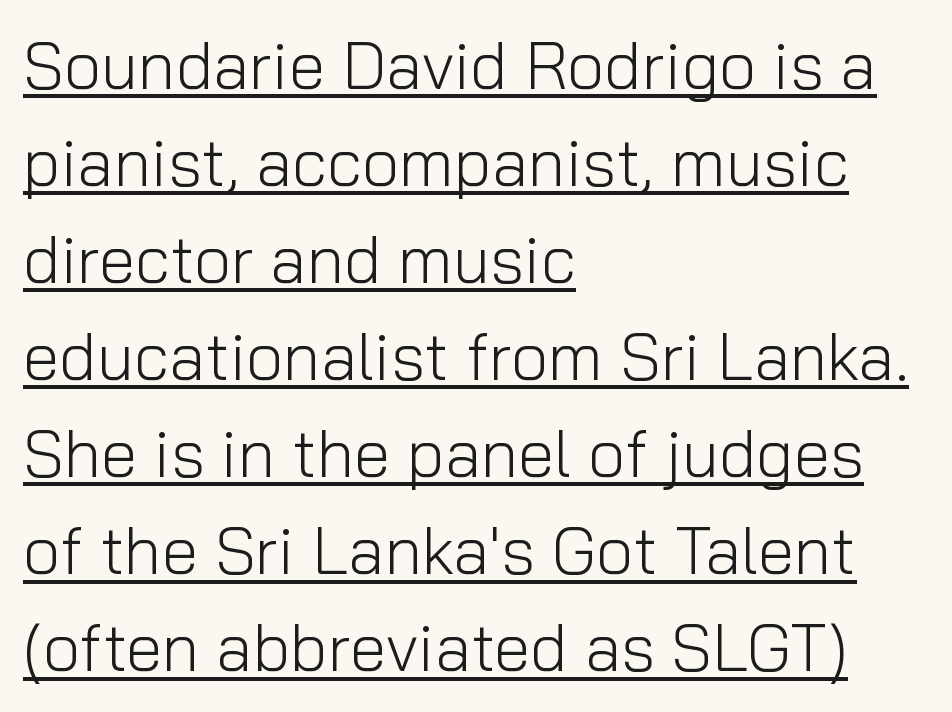
Q: Is the text bold? A: No.
Q: Is the text italic (slanted)? A: No, it is upright.
Q: Is the typeface a serif or a sans-serif typeface? A: Sans-serif.
Q: Is the text underlined? A: Yes.
Q: How is the paragraph aligned? A: Left-aligned.
Q: Is the spacing between letters normal or unusually wide? A: Normal.
Q: Is the spacing between lines tight, normal or loose? A: Normal.
Q: Width (condensed, normal, or wide)? A: Normal.
Q: Stroke contrast? A: Low.
Q: x-height? A: Medium.
Q: Monospaced? A: No.
